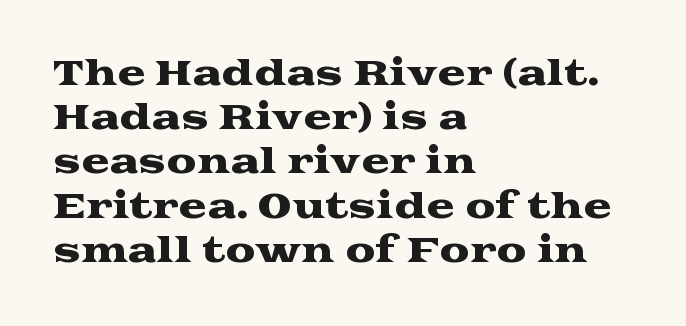
Q: Is the text italic (slanted)? A: No, it is upright.
Q: Is the typeface a serif or a sans-serif typeface? A: Serif.
Q: Is the text underlined? A: No.
Q: How is the paragraph aligned? A: Left-aligned.
Q: Is the spacing between letters normal or unusually wide? A: Normal.
Q: Is the spacing between lines tight, normal or loose? A: Normal.
Q: Width (condensed, normal, or wide)? A: Wide.
Q: Stroke contrast? A: Medium.
Q: x-height? A: Medium.
Q: Monospaced? A: No.
